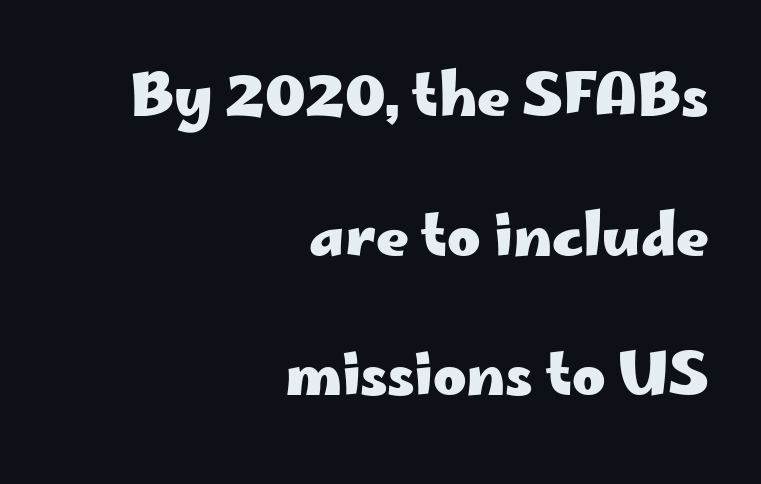
{"serif": "no", "italic": "no", "bold": "yes", "weight": "heavy", "width": "wide", "stroke_contrast": "low", "x_height": "small", "monospaced": "no", "underline": "no", "align": "right", "line_spacing": "loose", "line_spacing_ratio": 2.45, "letter_spacing": "normal", "letter_spacing_em": 0.0, "glyph_px": 57}
